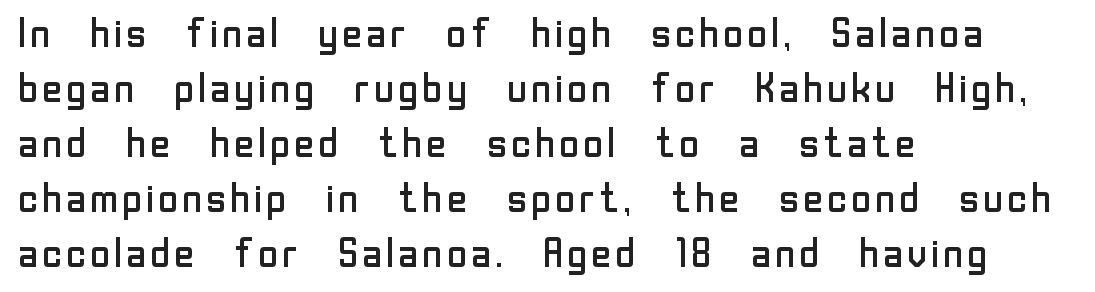
Q: Is the text bold? A: No.
Q: Is the text italic (slanted)? A: No, it is upright.
Q: Is the typeface a serif or a sans-serif typeface? A: Sans-serif.
Q: Is the text underlined? A: No.
Q: How is the paragraph aligned? A: Left-aligned.
Q: Is the spacing between letters normal or unusually wide? A: Normal.
Q: Is the spacing between lines tight, normal or loose? A: Normal.
Q: Width (condensed, normal, or wide)? A: Normal.
Q: Stroke contrast? A: Low.
Q: x-height? A: Medium.
Q: Monospaced? A: No.
